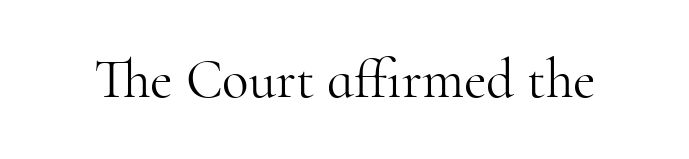
{"serif": "yes", "italic": "no", "bold": "no", "weight": "light", "width": "normal", "stroke_contrast": "high", "x_height": "small", "monospaced": "no", "underline": "no", "letter_spacing": "normal", "letter_spacing_em": 0.0, "glyph_px": 55}
